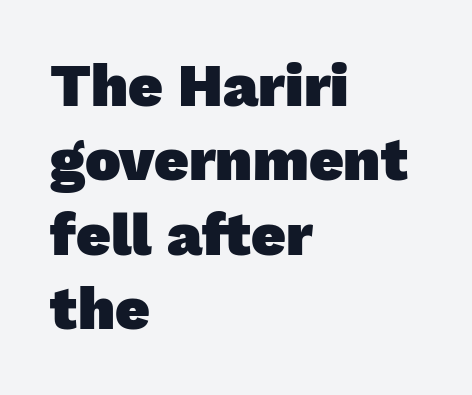
Q: Is the text bold? A: Yes.
Q: Is the typeface a serif or a sans-serif typeface? A: Sans-serif.
Q: Is the text underlined? A: No.
Q: How is the paragraph aligned? A: Left-aligned.
Q: Is the spacing between letters normal or unusually wide? A: Normal.
Q: Width (condensed, normal, or wide)? A: Normal.
Q: Stroke contrast? A: Low.
Q: x-height? A: Medium.
Q: Monospaced? A: No.
